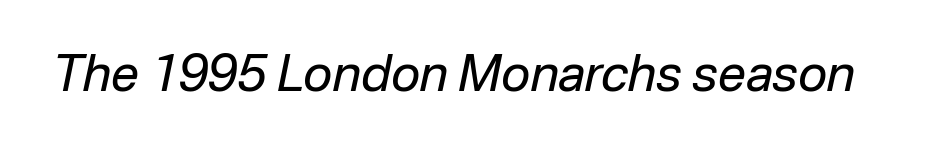
The image shows 50 px regular-weight type, italic (leaning right); set normal letter spacing, not underlined; low stroke contrast and a medium x-height.
